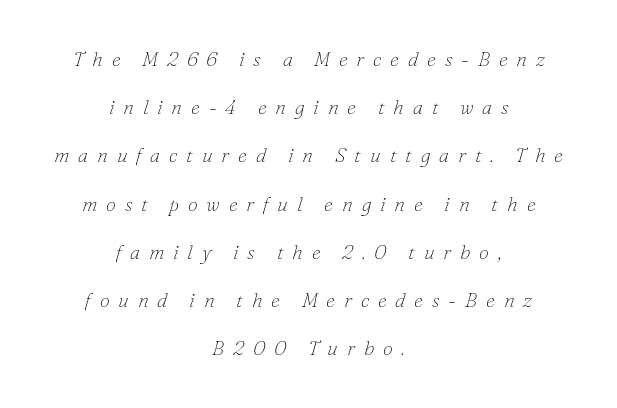
These lines have a slow, spaced-out rhythm from letter to letter. The strokes are not fattened; the text isn't bold. A clean baseline with only descenders dipping below it. Looking at the ascenders, they clearly lean. Students, observe: this is what heavily led, spacious text looks like. A student would call this center alignment; a typographer would say set centered.
